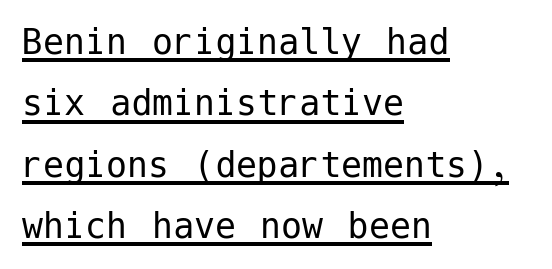
The image shows 42 px regular-weight sans-serif type, upright; set left-aligned, normal line spacing (1.46x), normal letter spacing, underlined; low stroke contrast and a medium x-height.
